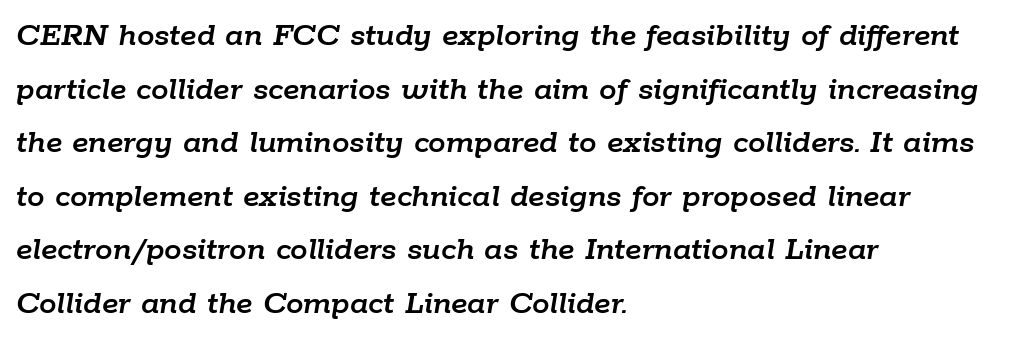
Does the leading feel generous? No, just average. Layout note: lines flush left. The letterforms sit shoulder to shoulder at normal distance. Anything drawn beneath the words? Only blank space. The letters advance in unequal steps, a hallmark of proportional type.
